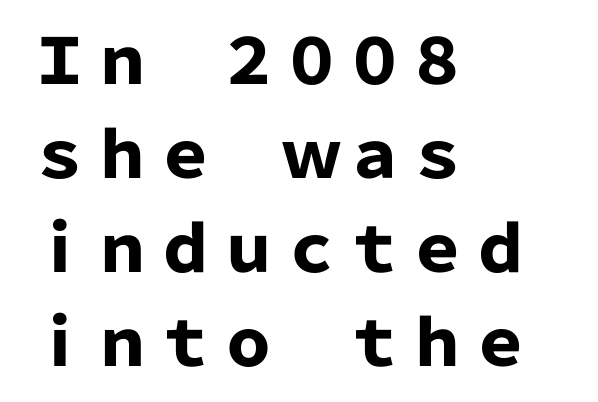
Q: Is the text bold? A: Yes.
Q: Is the text italic (slanted)? A: No, it is upright.
Q: Is the typeface a serif or a sans-serif typeface? A: Sans-serif.
Q: Is the text underlined? A: No.
Q: How is the paragraph aligned? A: Left-aligned.
Q: Is the spacing between letters normal or unusually wide? A: Normal.
Q: Is the spacing between lines tight, normal or loose? A: Normal.
Q: Width (condensed, normal, or wide)? A: Normal.
Q: Stroke contrast? A: Low.
Q: x-height? A: Medium.
Q: Monospaced? A: No.
